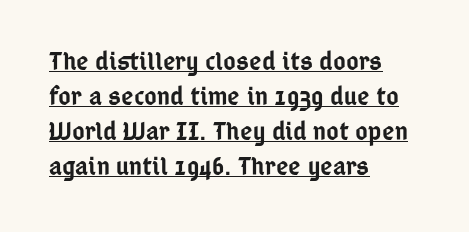
Q: Is the text bold? A: Semi-bold.
Q: Is the text italic (slanted)? A: No, it is upright.
Q: Is the text underlined? A: Yes.
Q: How is the paragraph aligned? A: Left-aligned.
Q: Is the spacing between letters normal or unusually wide? A: Normal.
Q: Is the spacing between lines tight, normal or loose? A: Normal.
